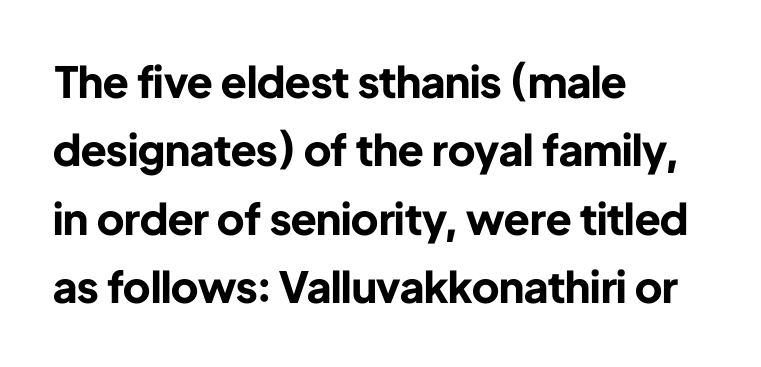
Q: Is the text bold? A: Yes.
Q: Is the text italic (slanted)? A: No, it is upright.
Q: Is the typeface a serif or a sans-serif typeface? A: Sans-serif.
Q: Is the text underlined? A: No.
Q: How is the paragraph aligned? A: Left-aligned.
Q: Is the spacing between letters normal or unusually wide? A: Normal.
Q: Is the spacing between lines tight, normal or loose? A: Normal.
Q: Width (condensed, normal, or wide)? A: Normal.
Q: Stroke contrast? A: Low.
Q: x-height? A: Medium.
Q: Monospaced? A: No.
